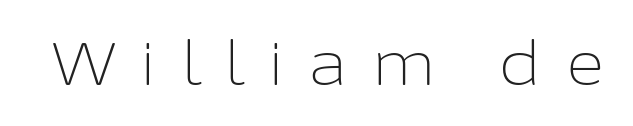
In terms of letterspacing, this is a distinctly airy, spread setting. Each letter's strokes conclude bluntly, with no projecting serifs. Stems and bowls with no extra thickness — not bold. The face used here is proportionally spaced, like ordinary book or web type. The words here are not underlined. Posture: straight, roman, zero tilt.
